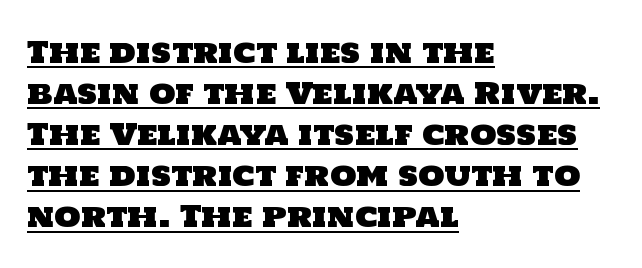
Has an underline been added? It has. The passage shown is typeset with a sans-serif family. Short note: letters normally spaced. If you drew a ruler down the left edge, every line would touch it. Is this a fixed-width face? No — the glyphs have proportional, varying widths.
